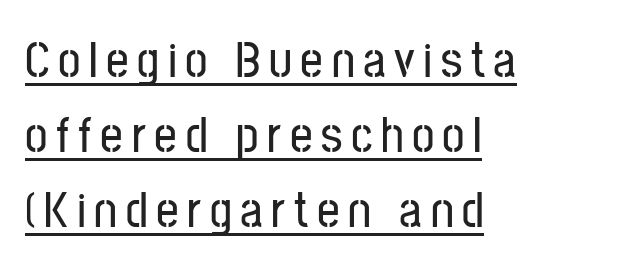
{"serif": "no", "italic": "no", "width": "condensed", "stroke_contrast": "low", "x_height": "medium", "monospaced": "no", "underline": "yes", "align": "left", "line_spacing": "normal", "line_spacing_ratio": 1.5, "glyph_px": 50}
